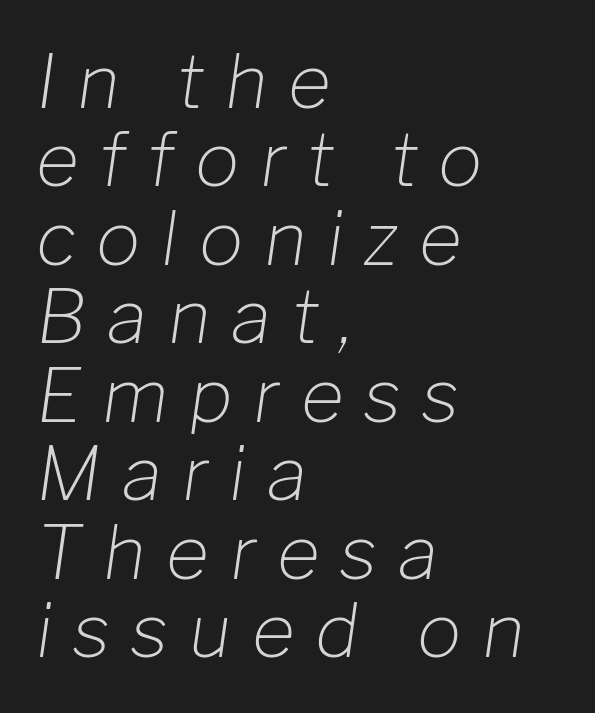
Q: Is the text bold? A: No.
Q: Is the text italic (slanted)? A: Yes, it leans right by about 8 degrees.
Q: Is the text underlined? A: No.
Q: How is the paragraph aligned? A: Left-aligned.
Q: Is the spacing between letters normal or unusually wide? A: Unusually wide.
Q: Is the spacing between lines tight, normal or loose? A: Tight.
Q: Width (condensed, normal, or wide)? A: Normal.
Q: Stroke contrast? A: Low.
Q: x-height? A: Medium.
Q: Monospaced? A: No.
